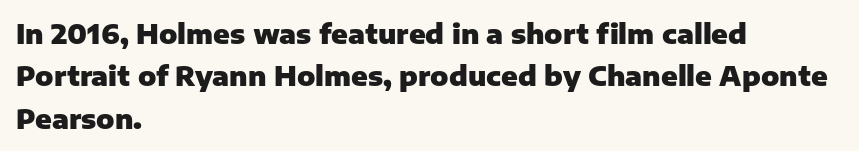
The image shows 27 px bold type, upright; set left-aligned, normal line spacing (1.57x), normal letter spacing, not underlined.
